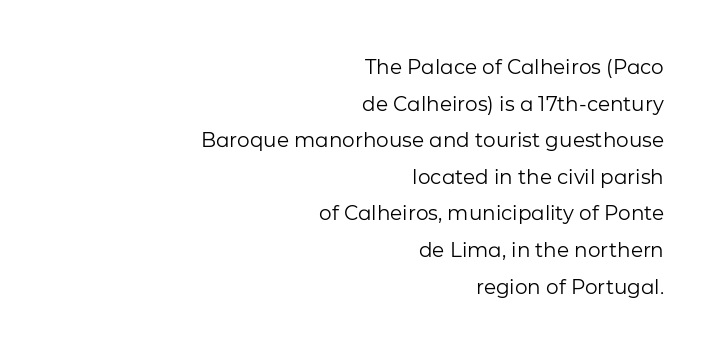
The specimen omits any rule beneath the text block's lines. The paragraph has a hard right edge and a soft left edge. Caption: face not bold, strokes unweighted. Notice how the stems are strictly vertical — no italics here.
